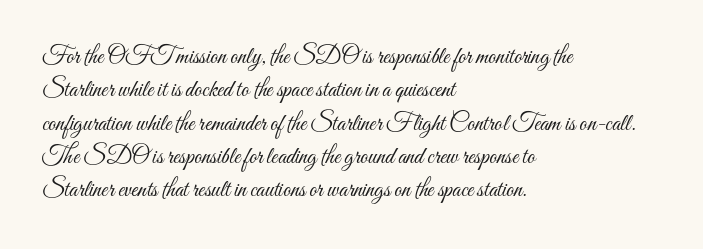
The image shows 24 px text type; set left-aligned, normal line spacing (1.39x), normal letter spacing, not underlined.
